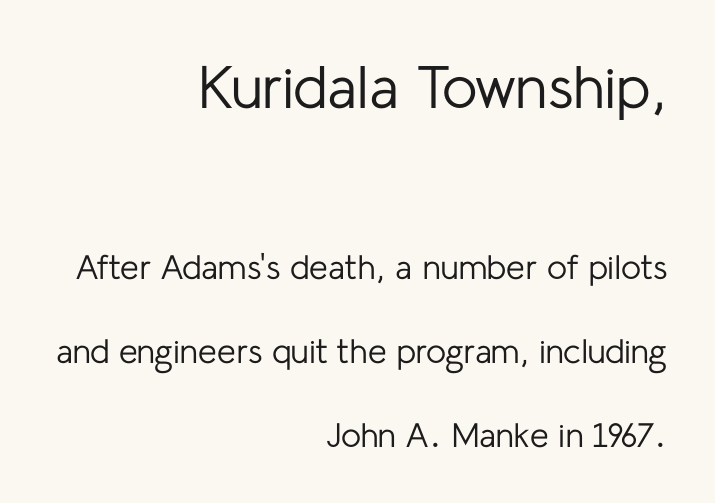
The image shows 60 px regular-weight sans-serif type, upright; set right-aligned, loose line spacing (2.48x), normal letter spacing, not underlined; the first (top) block is 1.76x larger; low stroke contrast and a medium x-height.
